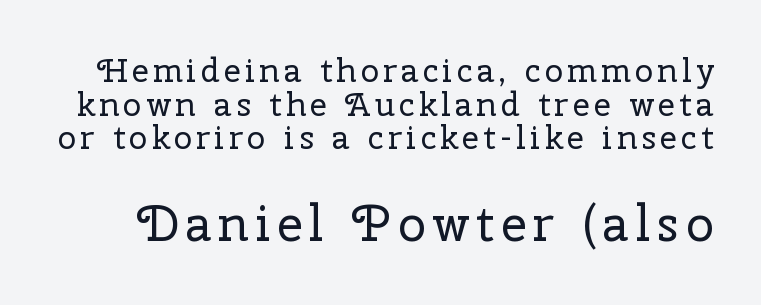
{"serif": "yes", "italic": "no", "bold": "no", "weight": "regular", "width": "normal", "stroke_contrast": "low", "x_height": "medium", "monospaced": "no", "underline": "no", "line_spacing": "tight", "line_spacing_ratio": 1.02, "larger_block": "second", "size_ratio": 1.52, "glyph_px": 50}
